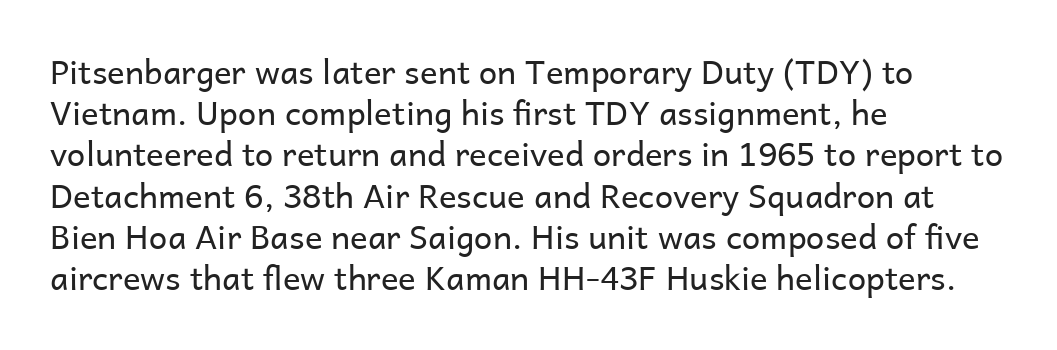
The image shows 33 px regular-weight sans-serif type, upright; set left-aligned, normal line spacing (1.25x), normal letter spacing, not underlined; low stroke contrast and a medium x-height.
